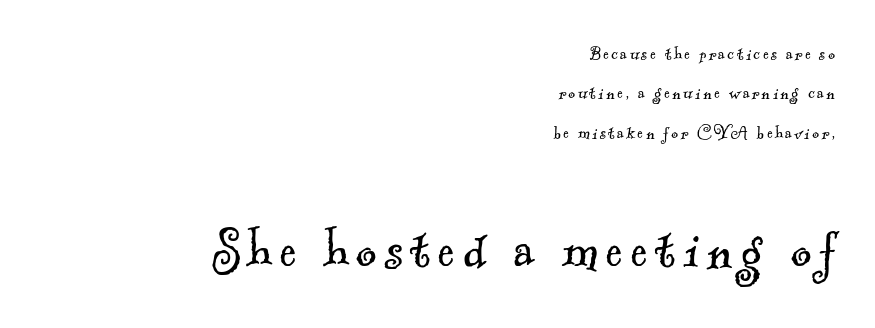
The image shows 64 px light serif type; set right-aligned, line spacing 1.87x, not underlined; the second (bottom) block is 3.05x larger; a small x-height.
